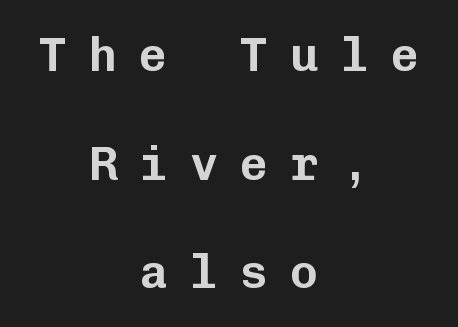
The image shows 47 px sans-serif type, upright, monospaced; set centered, loose line spacing (2.31x), unusually wide letter spacing (+0.47 em), not underlined; low stroke contrast and a medium x-height.
